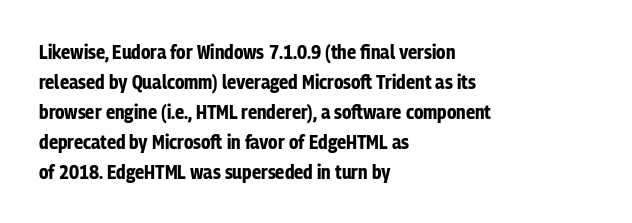
The image shows 20 px bold type, upright; set left-aligned, normal line spacing (1.5x), normal letter spacing, not underlined.
